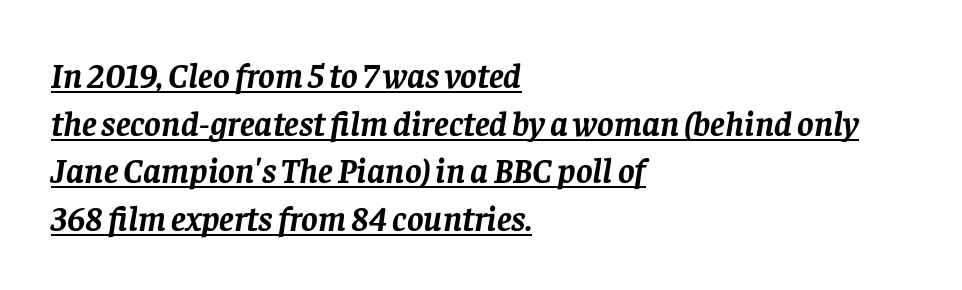
{"serif": "yes", "italic": "yes", "lean": "right", "slant_degrees": 8, "bold": "yes", "weight": "semibold", "width": "normal", "stroke_contrast": "low", "x_height": "large", "monospaced": "no", "underline": "yes", "align": "left", "line_spacing": "normal", "line_spacing_ratio": 1.36, "letter_spacing": "normal", "letter_spacing_em": 0.0, "glyph_px": 35}
